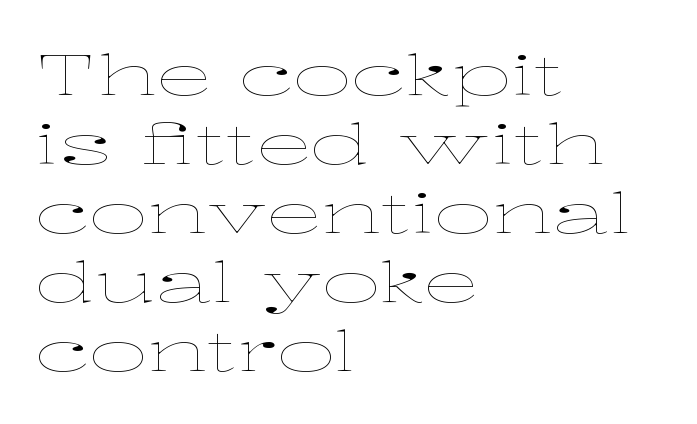
Q: Is the text bold? A: No.
Q: Is the text italic (slanted)? A: No, it is upright.
Q: Is the text underlined? A: No.
Q: How is the paragraph aligned? A: Left-aligned.
Q: Is the spacing between letters normal or unusually wide? A: Normal.
Q: Width (condensed, normal, or wide)? A: Wide.
Q: Stroke contrast? A: Low.
Q: x-height? A: Medium.
Q: Monospaced? A: No.
